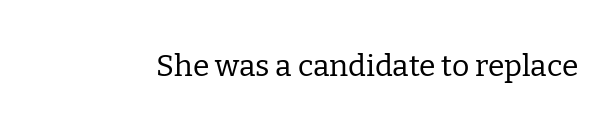
Ink coverage per letter is moderate at most. Clear beneath every line of the passage. Serifs: yes, visible at the terminals of the letterforms. The passage shown has conventional tracking throughout. Designer's note — italics off, roman on.
